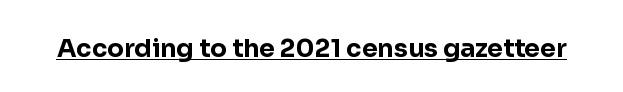
The face used here appears with an underline applied. Nope, not italic — everything's standing straight. This is heavy type, rendered in bold. Nobody touched the tracking dial on this one.
